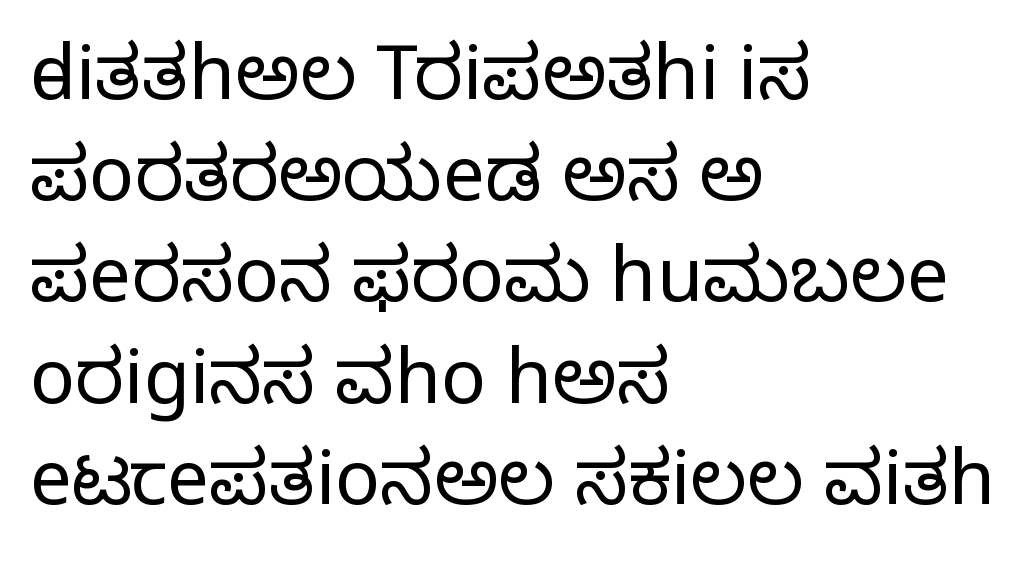
Q: Is the text bold? A: No.
Q: Is the text italic (slanted)? A: No, it is upright.
Q: Is the typeface a serif or a sans-serif typeface? A: Serif.
Q: Is the text underlined? A: No.
Q: How is the paragraph aligned? A: Left-aligned.
Q: Is the spacing between letters normal or unusually wide? A: Normal.
Q: Is the spacing between lines tight, normal or loose? A: Normal.
Q: Width (condensed, normal, or wide)? A: Normal.
Q: Stroke contrast? A: Low.
Q: x-height? A: Large.
Q: Monospaced? A: No.
